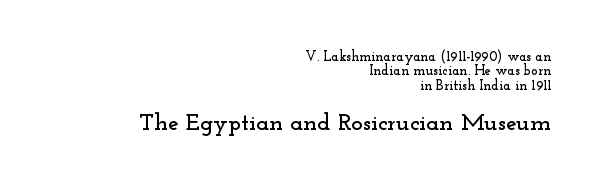
Quick note: interline space is minimal. The second block has been scaled up relative to the first. This is roman type, the default non-slanted kind. Leftover space on each line is placed entirely before the opening word.
